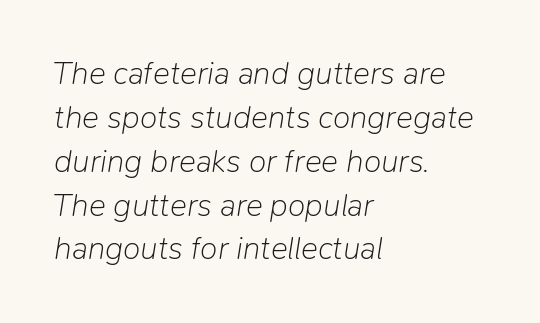
{"italic": "yes", "lean": "right", "slant_degrees": 9, "bold": "no", "weight": "light", "width": "normal", "stroke_contrast": "low", "x_height": "medium", "monospaced": "no", "underline": "no", "align": "left", "line_spacing": "normal", "line_spacing_ratio": 1.37, "letter_spacing": "normal", "letter_spacing_em": 0.0, "glyph_px": 32}
